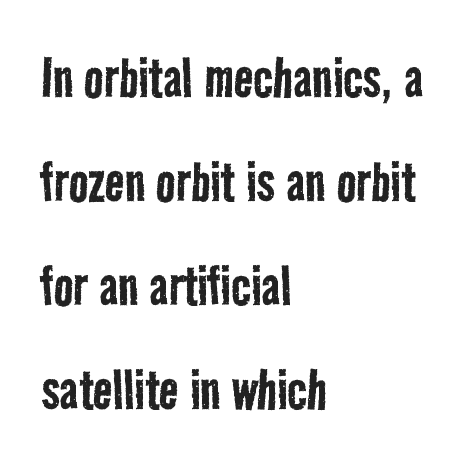
Nobody touched the tracking dial on this one. Note the varied advance widths — an 'i' is clearly narrower than an 'm'. All the whitespace from short lines collects on the right. No letter is thick-stroked: the sample isn't bold. Letters rest on an invisible, unmarked baseline. The characters display no serif detailing; their extremities are plain.
